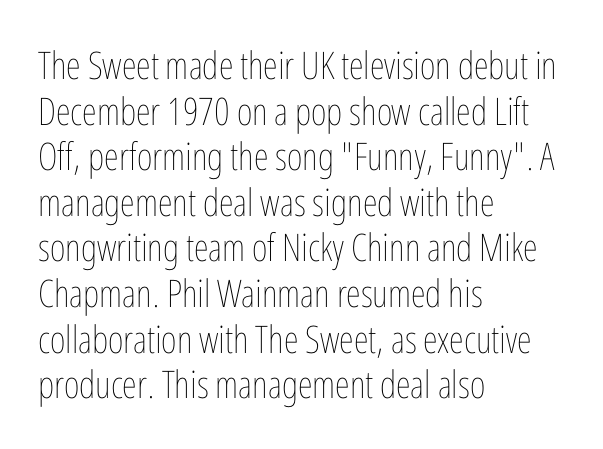
The image shows 38 px thin, condensed type, upright; set left-aligned, line spacing 1.2x, normal letter spacing, not underlined; low stroke contrast and a medium x-height.
